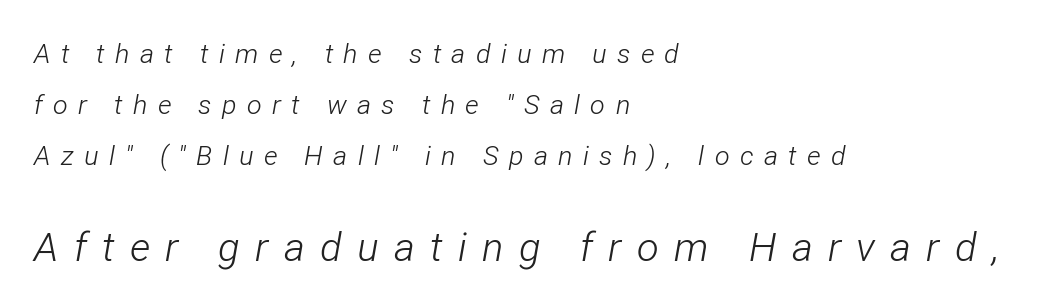
The image shows 40 px light, condensed type, italic (leaning right); set left-aligned, line spacing 1.88x, unusually wide letter spacing (+0.38 em), not underlined; the second (bottom) block is 1.48x larger; low stroke contrast and a medium x-height.
